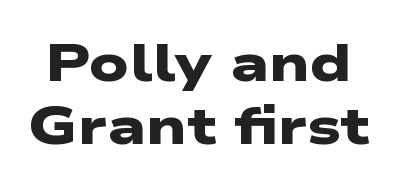
{"serif": "no", "bold": "yes", "weight": "heavy", "width": "wide", "stroke_contrast": "low", "x_height": "medium", "monospaced": "no", "underline": "no", "line_spacing_ratio": 1.18, "letter_spacing": "normal", "letter_spacing_em": 0.0, "glyph_px": 53}
